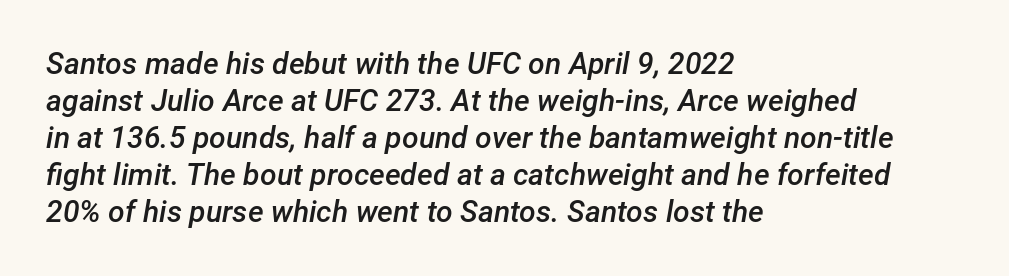
The font's italic variant was chosen for this text. You could call the tracking neutral — neither tight nor loose. Spacing verdict: proportional, widths tailored to each character. Decoration check: the copy has no underline.
